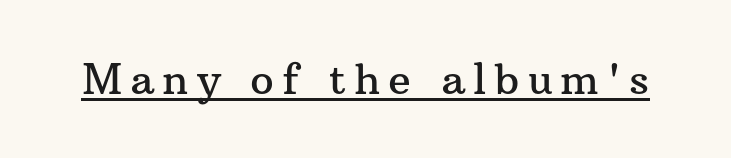
Each line of the rendering has a horizontal stroke beneath the glyphs. In terms of posture, this sample is upright. Little horizontal feet cap the strokes, marking this as serif type. Varying glyph widths throughout — classic text-font behaviour.
